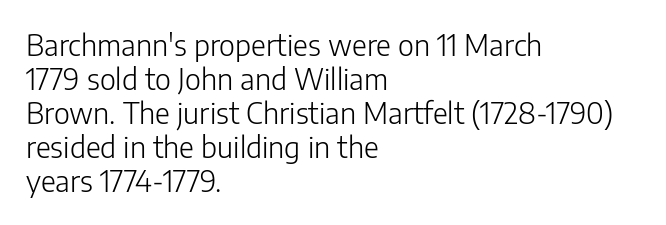
The image shows 29 px light sans-serif type, upright; set left-aligned, line spacing 1.17x, normal letter spacing, not underlined; low stroke contrast and a medium x-height.
